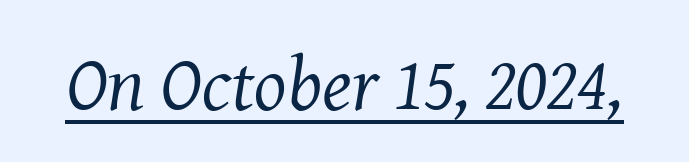
{"serif": "yes", "italic": "yes", "lean": "right", "slant_degrees": 8, "bold": "no", "weight": "regular", "width": "normal", "stroke_contrast": "medium", "x_height": "medium", "monospaced": "no", "underline": "yes", "letter_spacing": "normal", "letter_spacing_em": 0.0, "glyph_px": 76}
